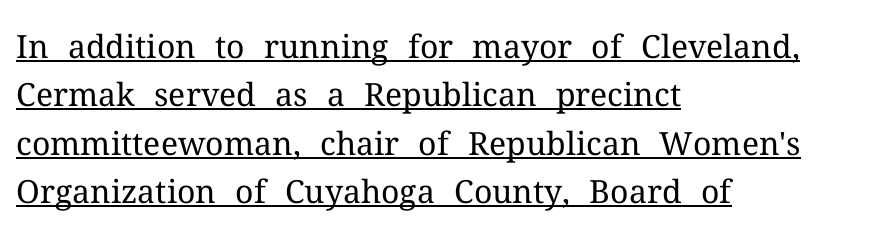
{"serif": "yes", "italic": "no", "bold": "no", "weight": "regular", "width": "normal", "stroke_contrast": "medium", "x_height": "medium", "monospaced": "no", "underline": "yes", "align": "left", "line_spacing": "normal", "line_spacing_ratio": 1.51, "letter_spacing": "normal", "letter_spacing_em": 0.0, "glyph_px": 32}
